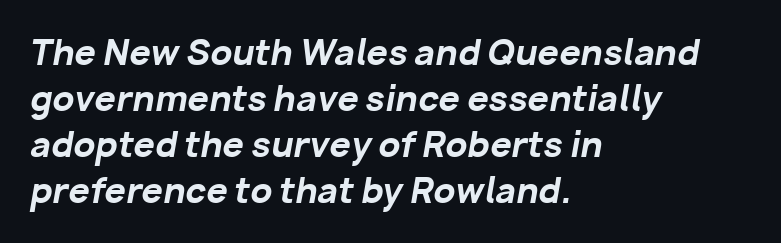
{"italic": "yes", "lean": "right", "slant_degrees": 10, "bold": "yes", "weight": "bold", "width": "normal", "stroke_contrast": "low", "x_height": "medium", "monospaced": "no", "underline": "no", "align": "left", "line_spacing": "normal", "line_spacing_ratio": 1.35, "letter_spacing": "normal", "letter_spacing_em": 0.0, "glyph_px": 34}
